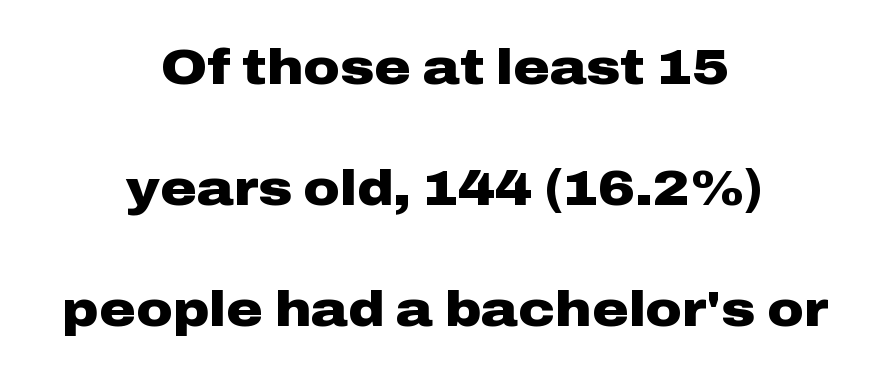
The image shows 50 px heavy, wide sans-serif type, upright; set centered, loose line spacing (2.42x), normal letter spacing, not underlined; low stroke contrast and a medium x-height.
